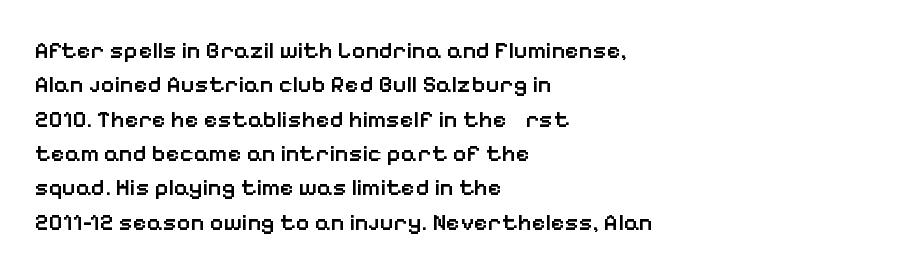
{"italic": "no", "bold": "semi", "underline": "no", "align": "left", "line_spacing": "normal", "line_spacing_ratio": 1.43, "letter_spacing": "normal", "letter_spacing_em": 0.0, "glyph_px": 24}
